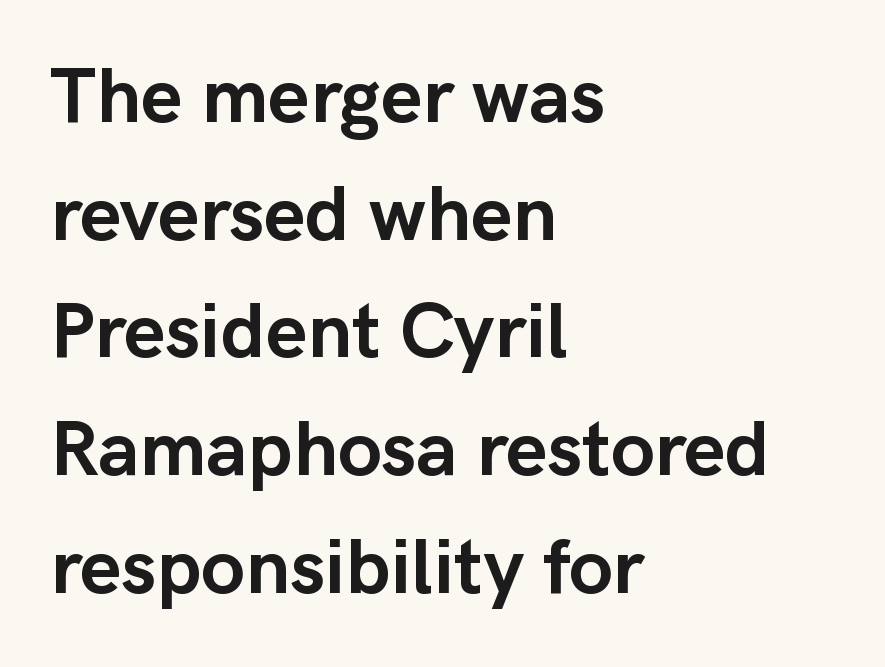
Q: Is the text bold? A: Yes.
Q: Is the text italic (slanted)? A: No, it is upright.
Q: Is the typeface a serif or a sans-serif typeface? A: Sans-serif.
Q: Is the text underlined? A: No.
Q: How is the paragraph aligned? A: Left-aligned.
Q: Is the spacing between letters normal or unusually wide? A: Normal.
Q: Is the spacing between lines tight, normal or loose? A: Normal.
Q: Width (condensed, normal, or wide)? A: Normal.
Q: Stroke contrast? A: Low.
Q: x-height? A: Medium.
Q: Monospaced? A: No.
